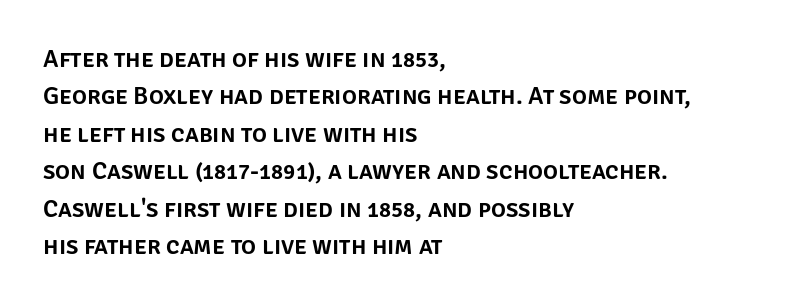
Q: Is the text italic (slanted)? A: No, it is upright.
Q: Is the text underlined? A: No.
Q: How is the paragraph aligned? A: Left-aligned.
Q: Is the spacing between letters normal or unusually wide? A: Normal.
Q: Is the spacing between lines tight, normal or loose? A: Normal.
